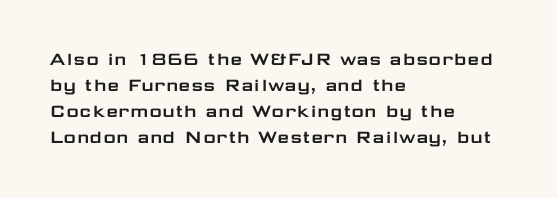
The typesetter chose a ragged-right arrangement here. The type sits square on the baseline with zero lean. There is no visible air inserted between adjacent glyphs. Has an underline been added? It has not.
